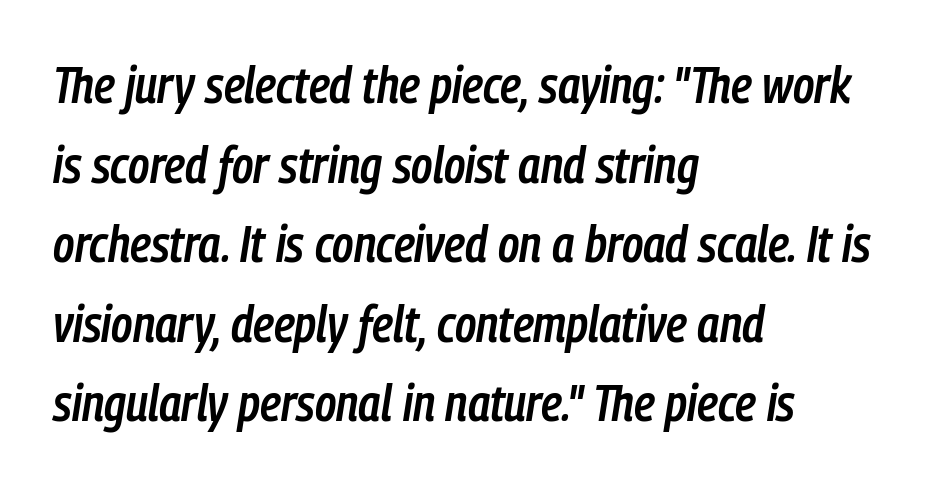
Q: Is the text bold? A: Semi-bold.
Q: Is the text italic (slanted)? A: Yes, it leans right by about 9 degrees.
Q: Is the text underlined? A: No.
Q: How is the paragraph aligned? A: Left-aligned.
Q: Is the spacing between letters normal or unusually wide? A: Normal.
Q: Is the spacing between lines tight, normal or loose? A: Normal.
Q: Width (condensed, normal, or wide)? A: Condensed.
Q: Stroke contrast? A: Low.
Q: x-height? A: Medium.
Q: Monospaced? A: No.
